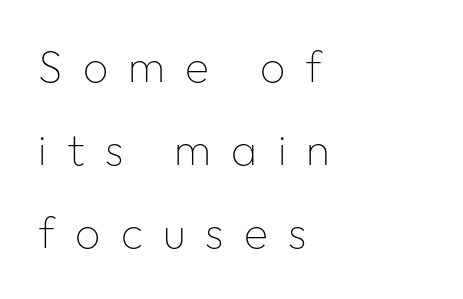
{"serif": "no", "italic": "no", "bold": "no", "weight": "thin", "width": "normal", "stroke_contrast": "low", "x_height": "medium", "monospaced": "no", "underline": "no", "align": "left", "line_spacing_ratio": 1.89, "letter_spacing": "wide", "letter_spacing_em": 0.46, "glyph_px": 44}
